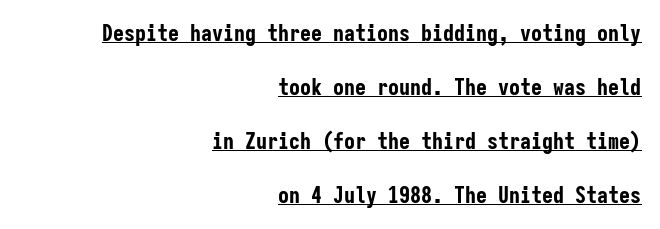
{"italic": "no", "bold": "yes", "underline": "yes", "align": "right", "line_spacing": "loose", "line_spacing_ratio": 2.45, "letter_spacing": "normal", "letter_spacing_em": 0.0, "glyph_px": 22}
